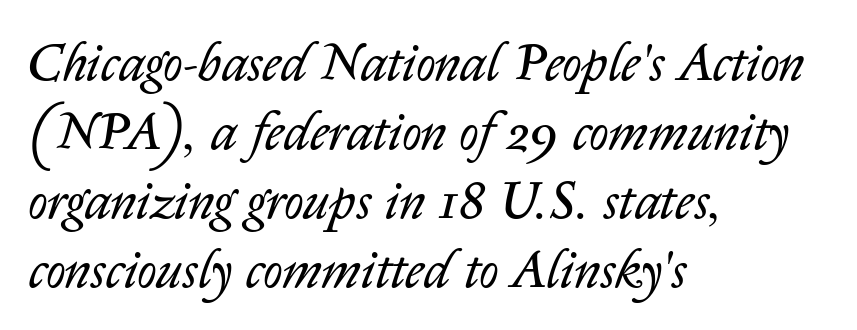
Q: Is the text bold? A: No.
Q: Is the text italic (slanted)? A: Yes, it leans right by about 14 degrees.
Q: Is the text underlined? A: No.
Q: How is the paragraph aligned? A: Left-aligned.
Q: Is the spacing between letters normal or unusually wide? A: Normal.
Q: Is the spacing between lines tight, normal or loose? A: Normal.
Q: Width (condensed, normal, or wide)? A: Normal.
Q: Stroke contrast? A: Low.
Q: x-height? A: Medium.
Q: Monospaced? A: No.
